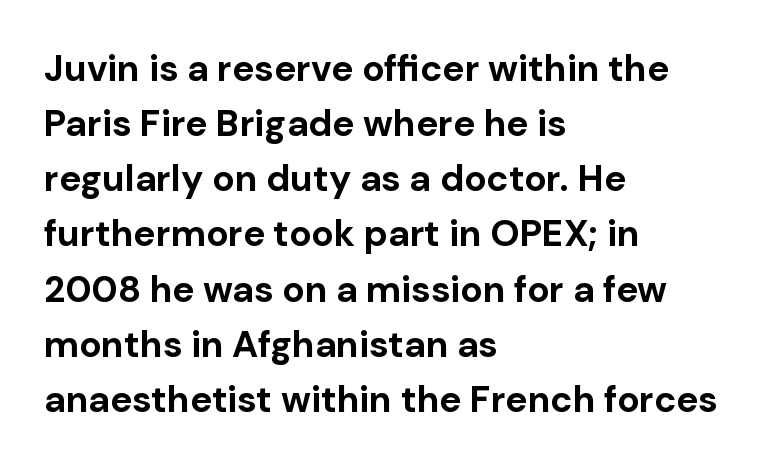
{"serif": "no", "italic": "no", "bold": "yes", "weight": "bold", "width": "normal", "stroke_contrast": "low", "x_height": "medium", "monospaced": "no", "underline": "no", "align": "left", "line_spacing": "normal", "line_spacing_ratio": 1.49, "letter_spacing": "normal", "letter_spacing_em": 0.0, "glyph_px": 37}
